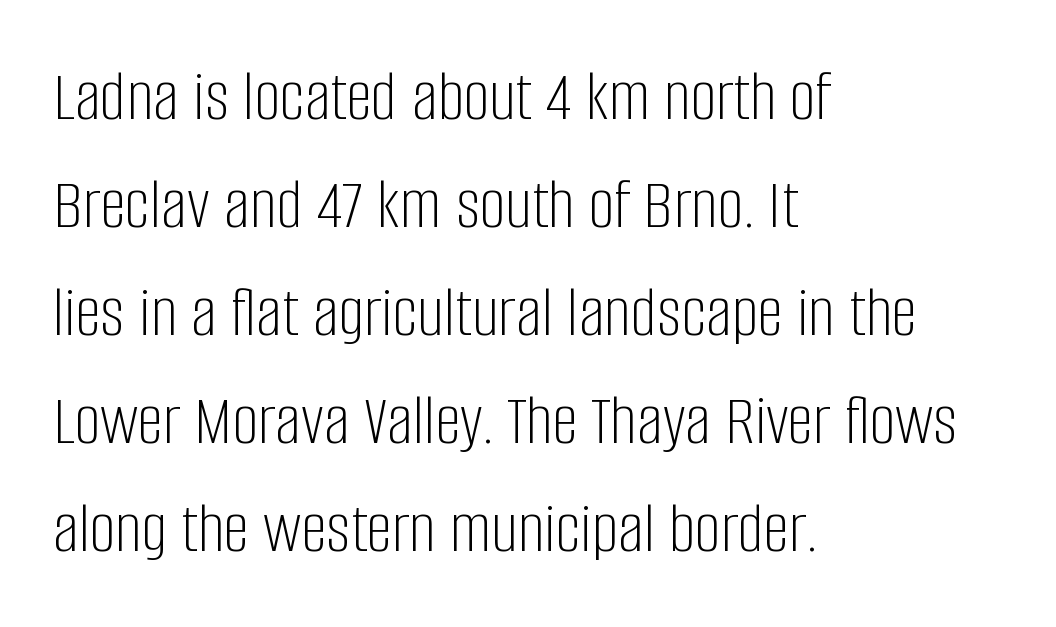
Q: Is the text bold? A: No.
Q: Is the text italic (slanted)? A: No, it is upright.
Q: Is the typeface a serif or a sans-serif typeface? A: Sans-serif.
Q: Is the text underlined? A: No.
Q: How is the paragraph aligned? A: Left-aligned.
Q: Is the spacing between letters normal or unusually wide? A: Normal.
Q: Is the spacing between lines tight, normal or loose? A: Normal.
Q: Width (condensed, normal, or wide)? A: Condensed.
Q: Stroke contrast? A: Low.
Q: x-height? A: Large.
Q: Monospaced? A: No.
